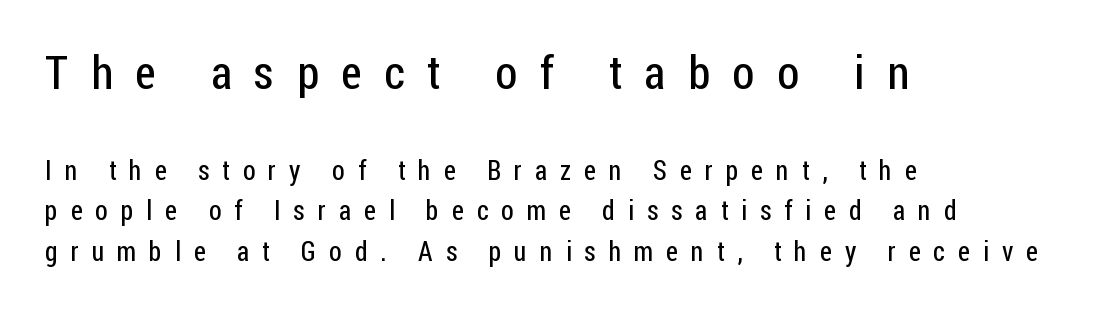
The image shows 47 px regular-weight, condensed sans-serif type, upright; set left-aligned, normal line spacing (1.51x), unusually wide letter spacing (+0.48 em), not underlined; the first (top) block is 1.74x larger; low stroke contrast and a medium x-height.
